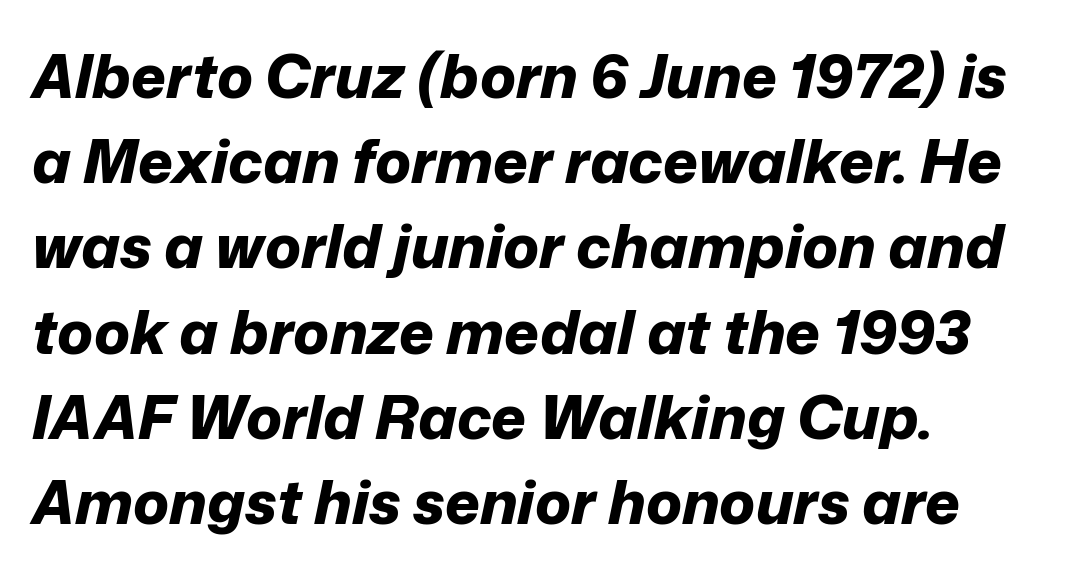
Q: Is the text bold? A: Yes.
Q: Is the text italic (slanted)? A: Yes, it leans right by about 12 degrees.
Q: Is the text underlined? A: No.
Q: How is the paragraph aligned? A: Left-aligned.
Q: Is the spacing between letters normal or unusually wide? A: Normal.
Q: Is the spacing between lines tight, normal or loose? A: Normal.
Q: Width (condensed, normal, or wide)? A: Normal.
Q: Stroke contrast? A: Low.
Q: x-height? A: Medium.
Q: Monospaced? A: No.
